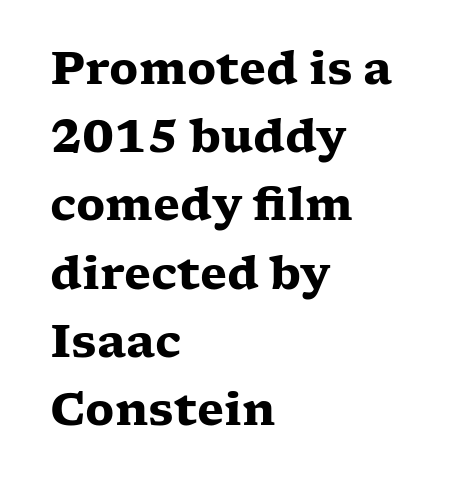
Q: Is the text bold? A: Yes.
Q: Is the text italic (slanted)? A: No, it is upright.
Q: Is the typeface a serif or a sans-serif typeface? A: Serif.
Q: Is the text underlined? A: No.
Q: How is the paragraph aligned? A: Left-aligned.
Q: Is the spacing between letters normal or unusually wide? A: Normal.
Q: Is the spacing between lines tight, normal or loose? A: Normal.
Q: Width (condensed, normal, or wide)? A: Wide.
Q: Stroke contrast? A: Low.
Q: x-height? A: Medium.
Q: Monospaced? A: No.
